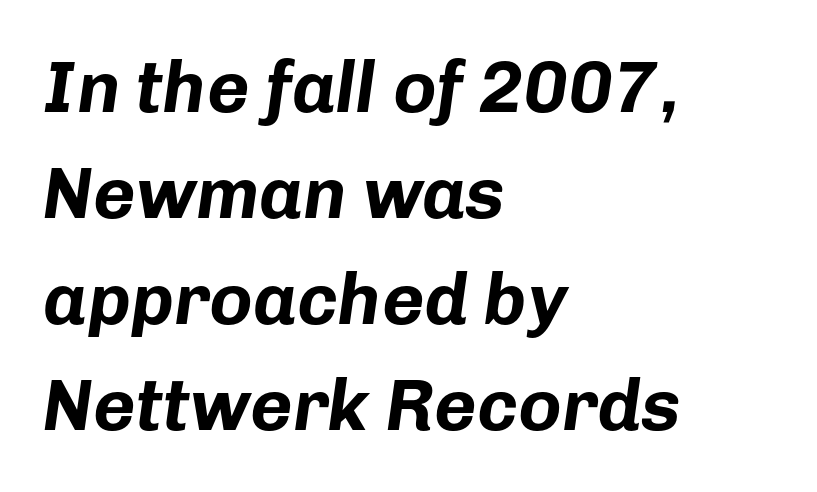
The image shows 73 px bold type, italic (leaning right); set left-aligned, normal line spacing (1.45x), normal letter spacing, not underlined; low stroke contrast and a medium x-height.
